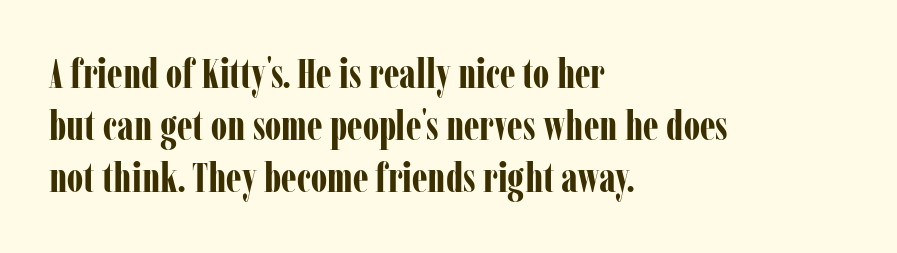
{"serif": "yes", "italic": "no", "bold": "yes", "weight": "bold", "width": "condensed", "stroke_contrast": "low", "x_height": "medium", "monospaced": "no", "underline": "no", "align": "left", "line_spacing": "normal", "line_spacing_ratio": 1.27, "letter_spacing": "normal", "letter_spacing_em": 0.0, "glyph_px": 41}
